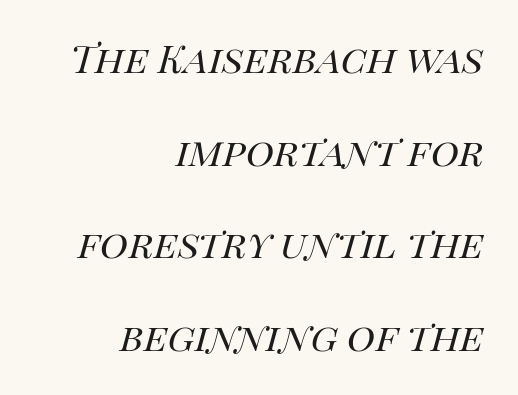
The face used here is proportionally spaced, like ordinary book or web type. Observe the lean: these are italic letterforms. Each row of text sits above clean, open space. The block of text is sparse from top to bottom, with ample space between rows. Counters stay open thanks to moderate or lighter strokes. Caption: standard tracking, unaltered.
